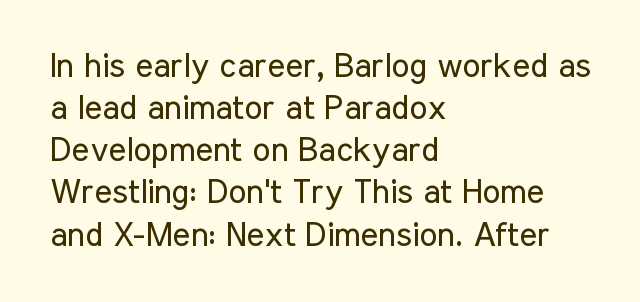
The image shows 34 px regular-weight, condensed sans-serif type, upright; set left-aligned, line spacing 1.24x, normal letter spacing, not underlined; low stroke contrast and a medium x-height.
